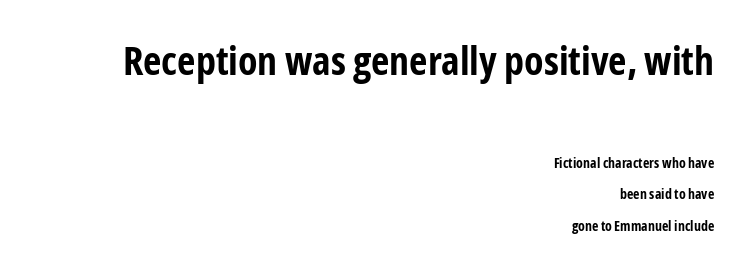
{"serif": "no", "italic": "no", "bold": "yes", "weight": "bold", "width": "condensed", "stroke_contrast": "low", "x_height": "medium", "monospaced": "no", "underline": "no", "align": "right", "line_spacing": "loose", "line_spacing_ratio": 2.23, "letter_spacing": "normal", "letter_spacing_em": 0.0, "larger_block": "first", "size_ratio": 2.86, "glyph_px": 40}
